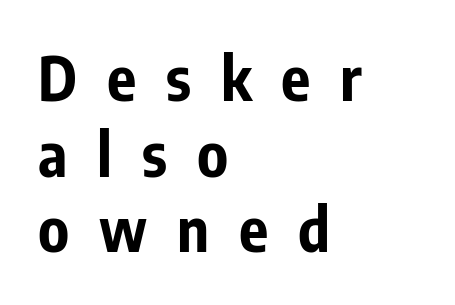
{"serif": "no", "italic": "no", "bold": "yes", "weight": "bold", "width": "condensed", "stroke_contrast": "low", "x_height": "medium", "monospaced": "no", "underline": "no", "align": "left", "line_spacing_ratio": 1.24, "letter_spacing": "wide", "letter_spacing_em": 0.49, "glyph_px": 61}
